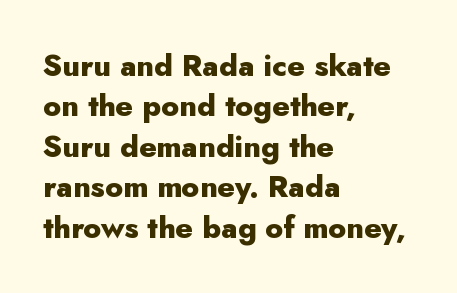
Q: Is the text bold? A: Yes.
Q: Is the text italic (slanted)? A: No, it is upright.
Q: Is the typeface a serif or a sans-serif typeface? A: Sans-serif.
Q: Is the text underlined? A: No.
Q: How is the paragraph aligned? A: Left-aligned.
Q: Is the spacing between letters normal or unusually wide? A: Normal.
Q: Is the spacing between lines tight, normal or loose? A: Normal.
Q: Width (condensed, normal, or wide)? A: Normal.
Q: Stroke contrast? A: Low.
Q: x-height? A: Small.
Q: Monospaced? A: No.
